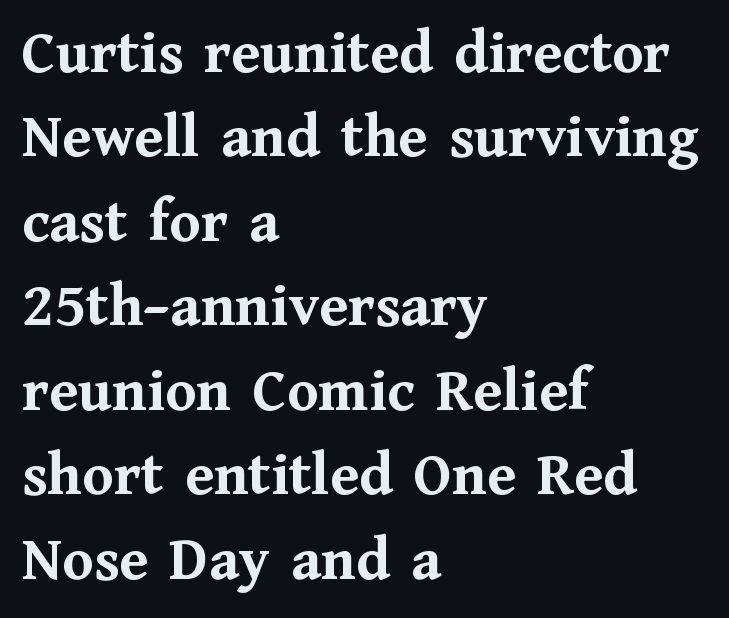
{"serif": "yes", "italic": "no", "bold": "yes", "weight": "semibold", "width": "normal", "stroke_contrast": "medium", "x_height": "medium", "monospaced": "no", "underline": "no", "align": "left", "line_spacing": "normal", "line_spacing_ratio": 1.34, "letter_spacing": "normal", "letter_spacing_em": 0.0, "glyph_px": 63}
